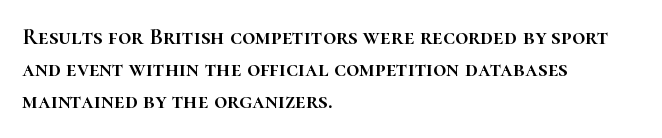
The image shows 23 px text type, upright; set left-aligned, normal line spacing (1.4x), normal letter spacing, not underlined.
